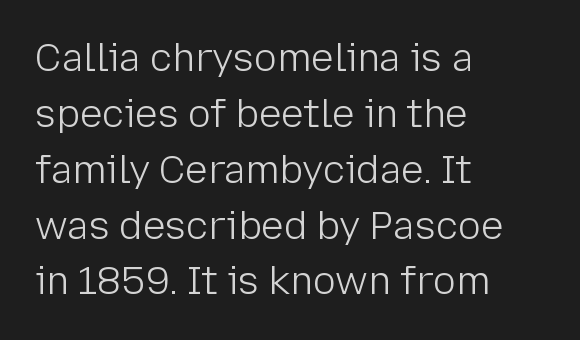
The image shows 38 px light sans-serif type, upright; set left-aligned, normal line spacing (1.47x), normal letter spacing, not underlined; low stroke contrast and a medium x-height.
